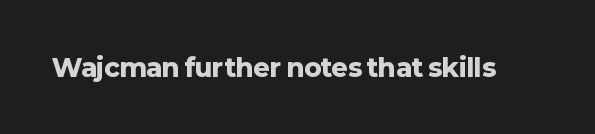
Q: Is the text bold? A: Yes.
Q: Is the text italic (slanted)? A: No, it is upright.
Q: Is the text underlined? A: No.
Q: Is the spacing between letters normal or unusually wide? A: Normal.
